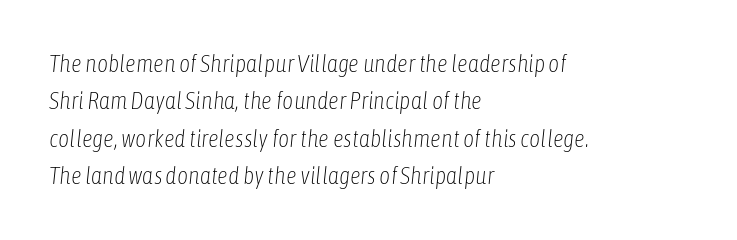
Quick note: underline off. Teacher's note: observe the even left margin — that is flush-left alignment. Inter-character spacing is left at the font's built-in metrics. Slant detected: the letters are inclined.
